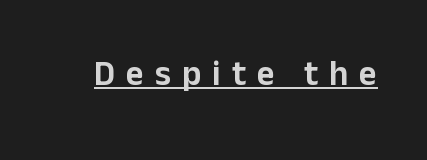
Q: Is the text italic (slanted)? A: No, it is upright.
Q: Is the typeface a serif or a sans-serif typeface? A: Sans-serif.
Q: Is the text underlined? A: Yes.
Q: Is the spacing between letters normal or unusually wide? A: Unusually wide.
Q: Width (condensed, normal, or wide)? A: Normal.
Q: Stroke contrast? A: Low.
Q: x-height? A: Medium.
Q: Monospaced? A: No.
